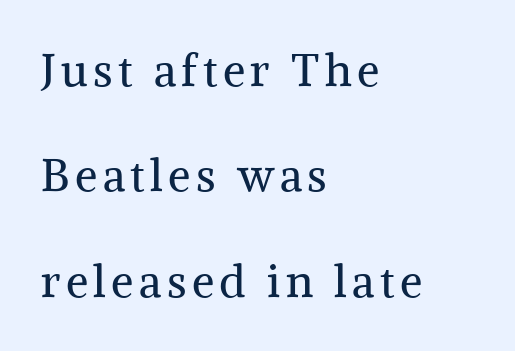
The image shows 45 px regular-weight serif type, upright; set left-aligned, loose line spacing (2.34x), not underlined; medium stroke contrast and a medium x-height.
